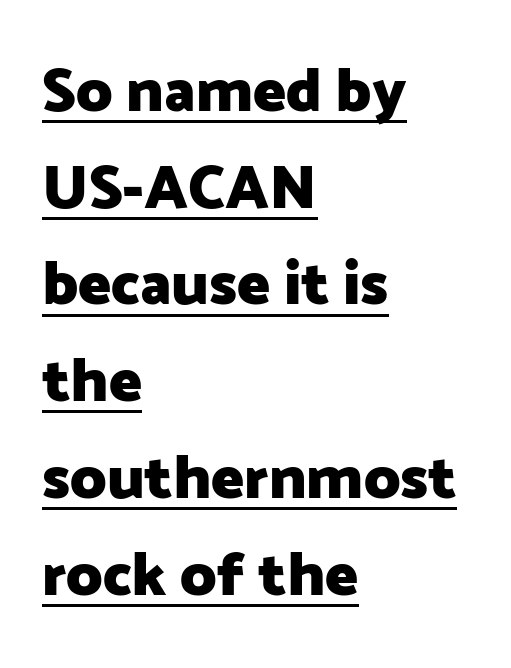
{"serif": "no", "italic": "no", "bold": "yes", "weight": "heavy", "width": "normal", "stroke_contrast": "low", "x_height": "medium", "monospaced": "no", "underline": "yes", "align": "left", "line_spacing": "normal", "line_spacing_ratio": 1.56, "letter_spacing": "normal", "letter_spacing_em": 0.0, "glyph_px": 62}
